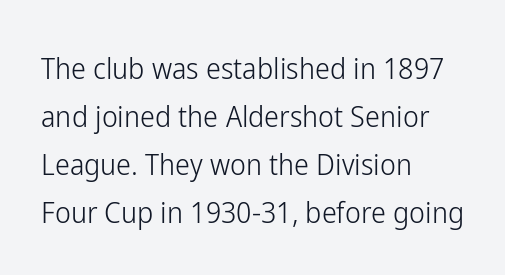
The rendering uses natural spacing where letterforms have individual widths. This reads as an unemphasized weight, regular at the heaviest. This sample is left-justified, so line endings fall wherever the words run out. Tracking value appears to be zero — textbook default spacing. Each new line begins a customary step beneath the previous one. Do the letters lean? They stand straight.
